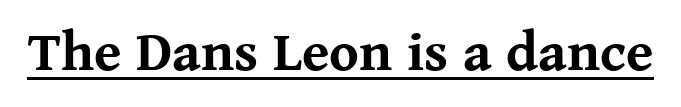
Q: Is the text bold? A: Yes.
Q: Is the text italic (slanted)? A: No, it is upright.
Q: Is the typeface a serif or a sans-serif typeface? A: Serif.
Q: Is the text underlined? A: Yes.
Q: Is the spacing between letters normal or unusually wide? A: Normal.
Q: Width (condensed, normal, or wide)? A: Normal.
Q: Stroke contrast? A: Medium.
Q: x-height? A: Medium.
Q: Monospaced? A: No.
